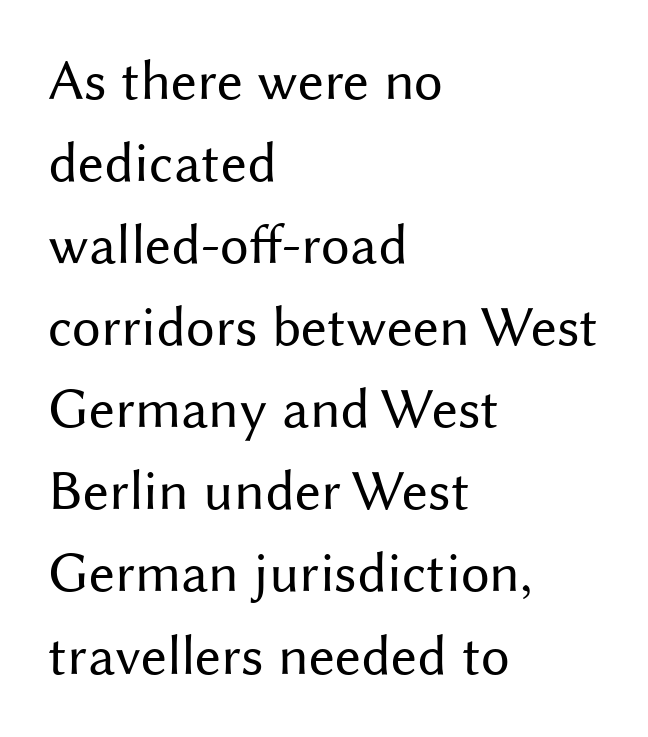
The image shows 57 px regular-weight sans-serif type, upright; set left-aligned, normal line spacing (1.44x), normal letter spacing, not underlined; medium stroke contrast and a medium x-height.
